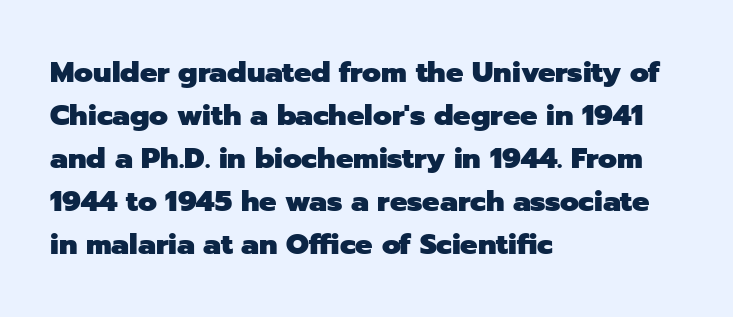
{"serif": "no", "italic": "no", "bold": "yes", "weight": "heavy", "width": "normal", "stroke_contrast": "low", "x_height": "medium", "monospaced": "no", "underline": "no", "align": "left", "line_spacing": "normal", "line_spacing_ratio": 1.48, "letter_spacing": "normal", "letter_spacing_em": 0.0, "glyph_px": 29}
